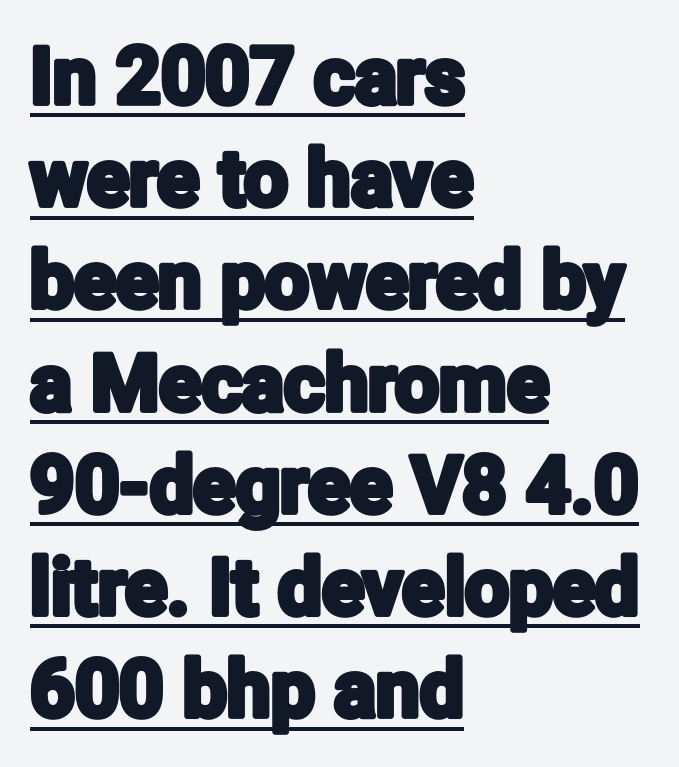
Q: Is the text italic (slanted)? A: No, it is upright.
Q: Is the typeface a serif or a sans-serif typeface? A: Sans-serif.
Q: Is the text underlined? A: Yes.
Q: How is the paragraph aligned? A: Left-aligned.
Q: Is the spacing between letters normal or unusually wide? A: Normal.
Q: Is the spacing between lines tight, normal or loose? A: Normal.
Q: Width (condensed, normal, or wide)? A: Condensed.
Q: Stroke contrast? A: Low.
Q: x-height? A: Medium.
Q: Monospaced? A: No.
